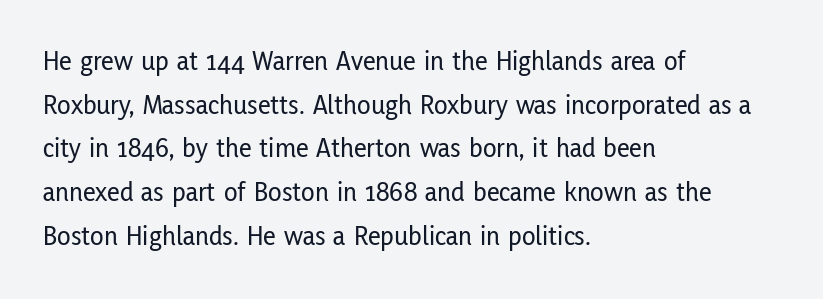
Q: Is the text italic (slanted)? A: No, it is upright.
Q: Is the typeface a serif or a sans-serif typeface? A: Sans-serif.
Q: Is the text underlined? A: No.
Q: How is the paragraph aligned? A: Left-aligned.
Q: Is the spacing between letters normal or unusually wide? A: Normal.
Q: Is the spacing between lines tight, normal or loose? A: Normal.
Q: Width (condensed, normal, or wide)? A: Condensed.
Q: Stroke contrast? A: Low.
Q: x-height? A: Medium.
Q: Monospaced? A: No.
